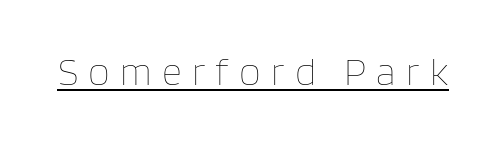
Q: Is the text bold? A: No.
Q: Is the text italic (slanted)? A: No, it is upright.
Q: Is the text underlined? A: Yes.
Q: Is the spacing between letters normal or unusually wide? A: Unusually wide.
Q: Width (condensed, normal, or wide)? A: Normal.
Q: Stroke contrast? A: Low.
Q: x-height? A: Large.
Q: Monospaced? A: No.
